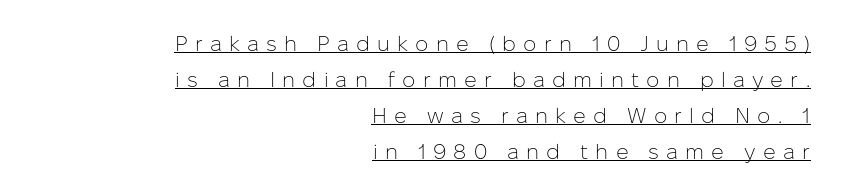
In designer terms, the underline attribute is active on this setting. Summary of weight: not heavy and not bold. If you drew a line through each stem, it would be perfectly vertical. The type is letterspaced generously, with wide tracking.
